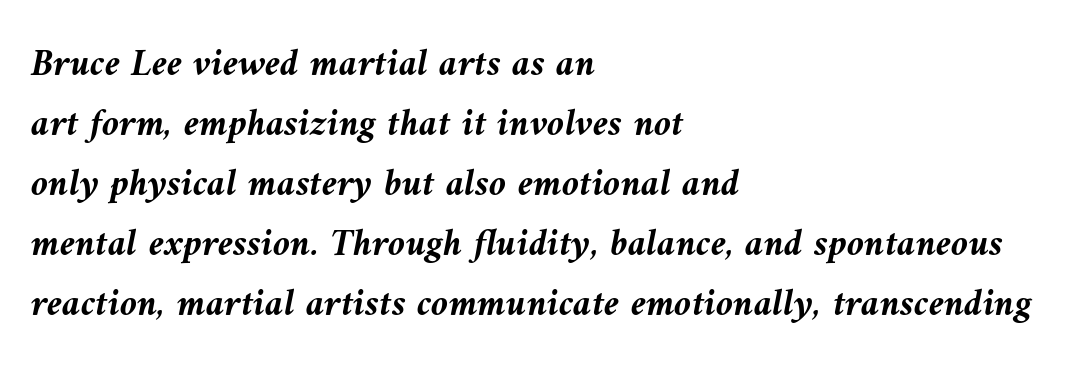
The image shows 39 px semibold type, italic (leaning left); set left-aligned, normal line spacing (1.54x), normal letter spacing, not underlined; medium stroke contrast and a medium x-height.
